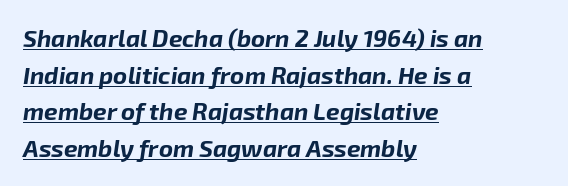
{"italic": "yes", "lean": "right", "slant_degrees": 8, "bold": "yes", "underline": "yes", "align": "left", "line_spacing": "normal", "line_spacing_ratio": 1.53, "letter_spacing": "normal", "letter_spacing_em": 0.0, "glyph_px": 24}
